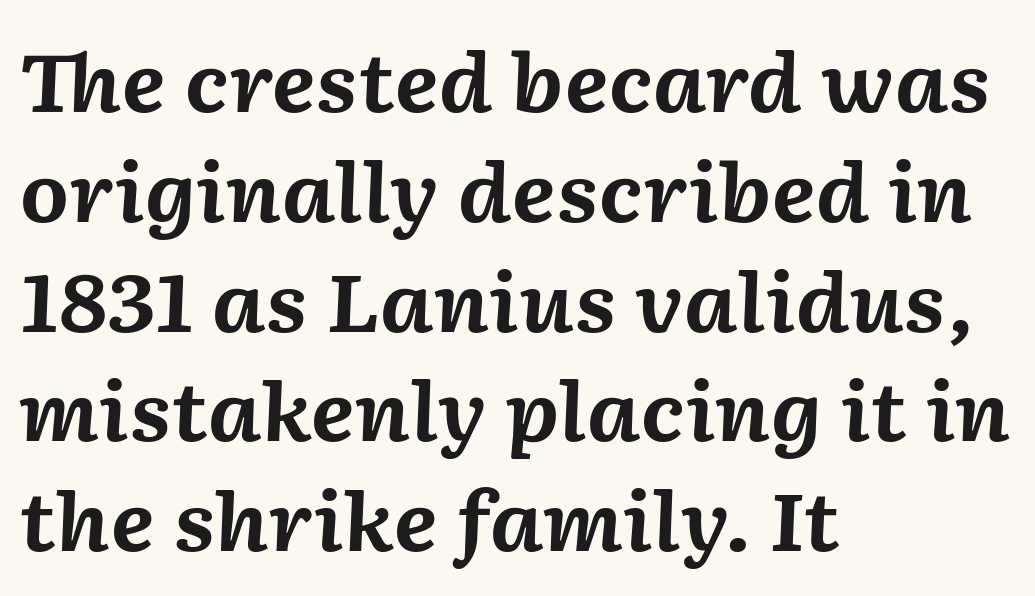
{"italic": "yes", "lean": "right", "slant_degrees": 2, "bold": "yes", "weight": "bold", "width": "normal", "stroke_contrast": "medium", "x_height": "medium", "monospaced": "no", "underline": "no", "align": "left", "line_spacing": "normal", "line_spacing_ratio": 1.39, "letter_spacing": "normal", "letter_spacing_em": 0.0, "glyph_px": 79}
